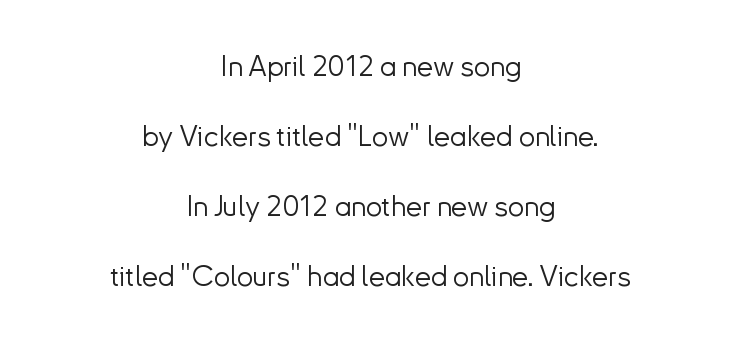
Q: Is the text bold? A: No.
Q: Is the text italic (slanted)? A: No, it is upright.
Q: Is the typeface a serif or a sans-serif typeface? A: Sans-serif.
Q: Is the text underlined? A: No.
Q: How is the paragraph aligned? A: Centered.
Q: Is the spacing between letters normal or unusually wide? A: Normal.
Q: Is the spacing between lines tight, normal or loose? A: Loose.
Q: Width (condensed, normal, or wide)? A: Normal.
Q: Stroke contrast? A: Low.
Q: x-height? A: Small.
Q: Monospaced? A: No.
